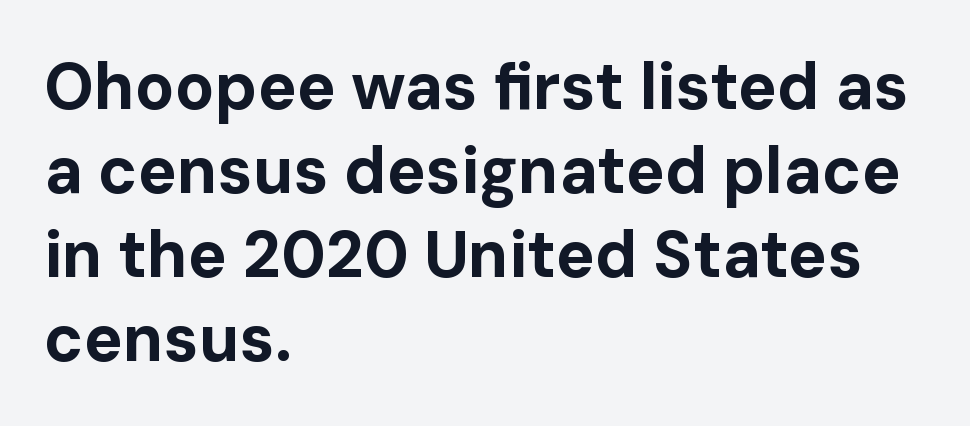
Q: Is the text bold? A: Yes.
Q: Is the text italic (slanted)? A: No, it is upright.
Q: Is the typeface a serif or a sans-serif typeface? A: Sans-serif.
Q: Is the text underlined? A: No.
Q: How is the paragraph aligned? A: Left-aligned.
Q: Is the spacing between letters normal or unusually wide? A: Normal.
Q: Is the spacing between lines tight, normal or loose? A: Normal.
Q: Width (condensed, normal, or wide)? A: Normal.
Q: Stroke contrast? A: Low.
Q: x-height? A: Medium.
Q: Monospaced? A: No.
